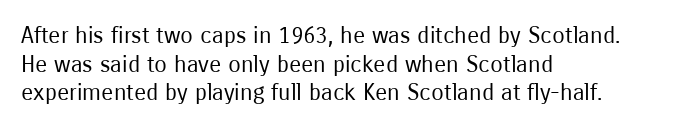
Beneath every word, the page is bare. On a weight scale, this lands at 450 or below. Look at the tracking — it's just the regular setting, nothing added. The typesetter chose a ragged-right arrangement here. Upright lettering throughout.
